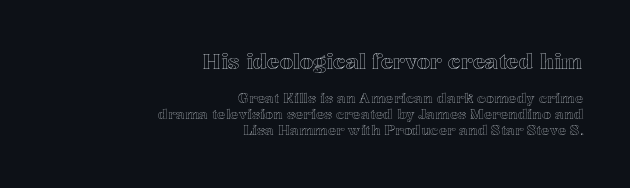
{"italic": "no", "underline": "no", "align": "right", "line_spacing": "tight", "line_spacing_ratio": 1.15, "letter_spacing": "normal", "letter_spacing_em": 0.0, "larger_block": "first", "size_ratio": 1.5, "glyph_px": 21}
